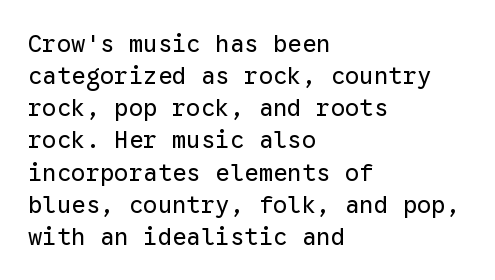
Q: Is the text bold? A: No.
Q: Is the text italic (slanted)? A: No, it is upright.
Q: Is the text underlined? A: No.
Q: How is the paragraph aligned? A: Left-aligned.
Q: Is the spacing between letters normal or unusually wide? A: Normal.
Q: Is the spacing between lines tight, normal or loose? A: Normal.
